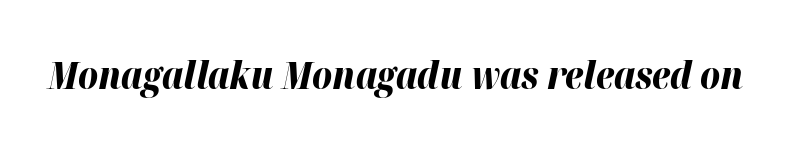
The font's italic variant was chosen for this text. The letters advance in unequal steps, a hallmark of proportional type. Any mark beneath the type? The region is blank. The horizontal fit of the characters is conventional and even.
